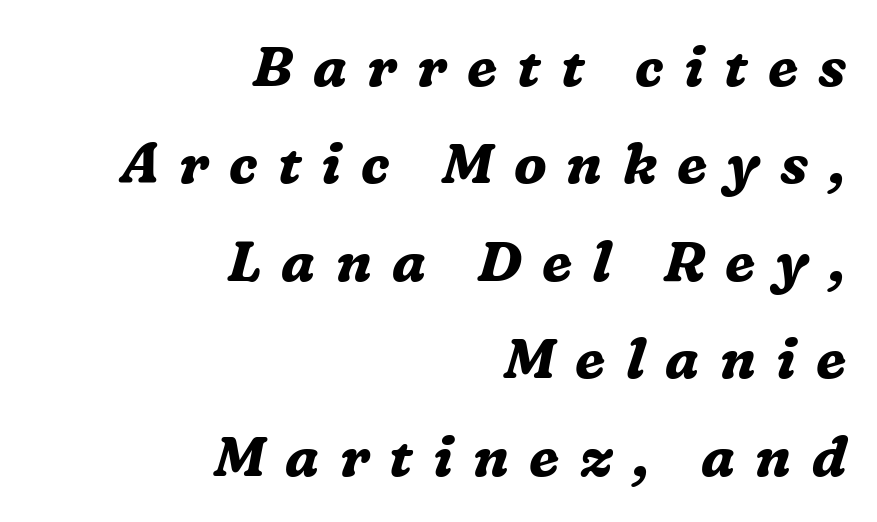
{"serif": "yes", "italic": "yes", "lean": "right", "slant_degrees": 16, "bold": "yes", "weight": "bold", "width": "normal", "stroke_contrast": "medium", "x_height": "medium", "monospaced": "no", "underline": "no", "align": "right", "line_spacing_ratio": 1.74, "letter_spacing": "wide", "letter_spacing_em": 0.36, "glyph_px": 56}
